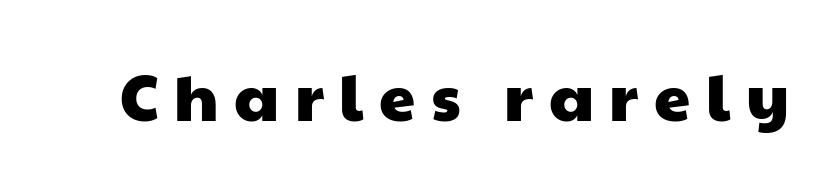
{"serif": "no", "width": "wide", "stroke_contrast": "low", "x_height": "medium", "monospaced": "no", "underline": "no", "letter_spacing": "wide", "letter_spacing_em": 0.24, "glyph_px": 65}
